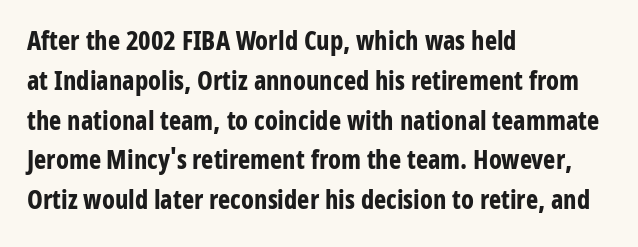
{"italic": "no", "bold": "yes", "underline": "no", "align": "left", "line_spacing": "normal", "line_spacing_ratio": 1.53, "letter_spacing": "normal", "letter_spacing_em": 0.0, "glyph_px": 26}
